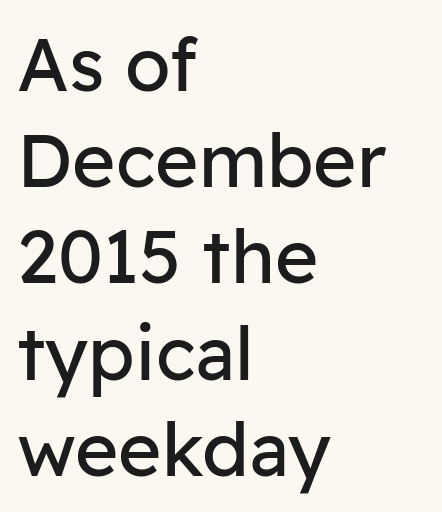
{"serif": "no", "italic": "no", "bold": "no", "weight": "regular", "width": "normal", "stroke_contrast": "low", "x_height": "medium", "monospaced": "no", "underline": "no", "align": "left", "line_spacing": "normal", "line_spacing_ratio": 1.3, "letter_spacing": "normal", "letter_spacing_em": 0.0, "glyph_px": 74}
